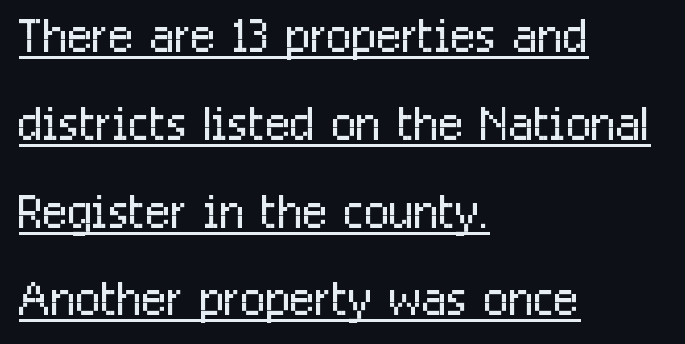
The image shows 66 px light, condensed sans-serif type, upright; set left-aligned, normal line spacing (1.33x), normal letter spacing, underlined; low stroke contrast and a medium x-height.
